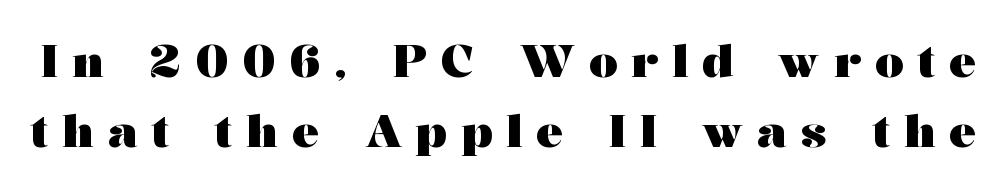
Q: Is the text bold? A: Yes.
Q: Is the text italic (slanted)? A: No, it is upright.
Q: Is the typeface a serif or a sans-serif typeface? A: Serif.
Q: Is the text underlined? A: No.
Q: Is the spacing between letters normal or unusually wide? A: Unusually wide.
Q: Is the spacing between lines tight, normal or loose? A: Normal.
Q: Width (condensed, normal, or wide)? A: Wide.
Q: Stroke contrast? A: Medium.
Q: x-height? A: Medium.
Q: Monospaced? A: No.
